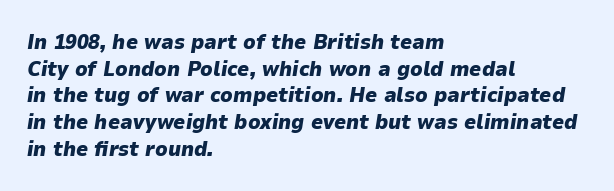
Q: Is the text bold? A: Yes.
Q: Is the text italic (slanted)? A: Yes, it leans right by about 9 degrees.
Q: Is the text underlined? A: No.
Q: How is the paragraph aligned? A: Left-aligned.
Q: Is the spacing between letters normal or unusually wide? A: Normal.
Q: Is the spacing between lines tight, normal or loose? A: Normal.
